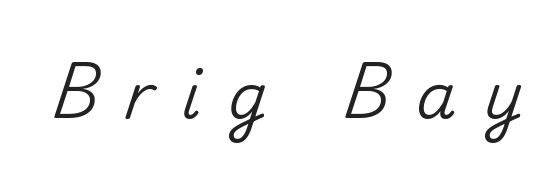
The image shows 64 px sans-serif type; set unusually wide letter spacing (+0.43 em), not underlined; medium stroke contrast and a small x-height.
